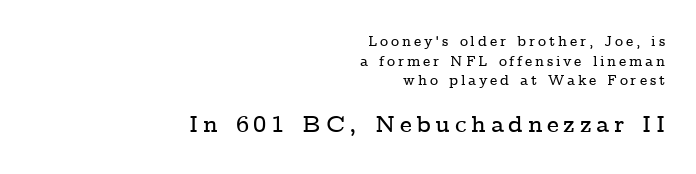
Q: Is the text italic (slanted)? A: No, it is upright.
Q: Is the text underlined? A: No.
Q: How is the paragraph aligned? A: Right-aligned.
Q: Is the spacing between letters normal or unusually wide? A: Unusually wide.
Q: Is the spacing between lines tight, normal or loose? A: Normal.
Q: Which block of text is set in a larger size, the first (top) or the second (bottom)? A: The second (bottom) one.
